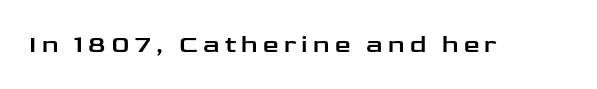
The image shows 25 px text type, upright; set unusually wide letter spacing (+0.21 em), not underlined.
